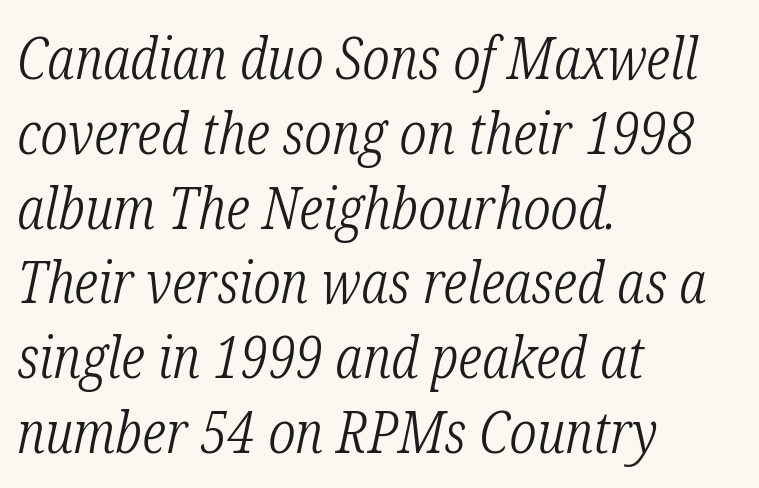
{"serif": "yes", "italic": "yes", "lean": "right", "slant_degrees": 12, "bold": "no", "weight": "light", "width": "condensed", "stroke_contrast": "low", "x_height": "medium", "monospaced": "no", "underline": "no", "align": "left", "line_spacing": "normal", "line_spacing_ratio": 1.29, "letter_spacing": "normal", "letter_spacing_em": 0.0, "glyph_px": 58}
